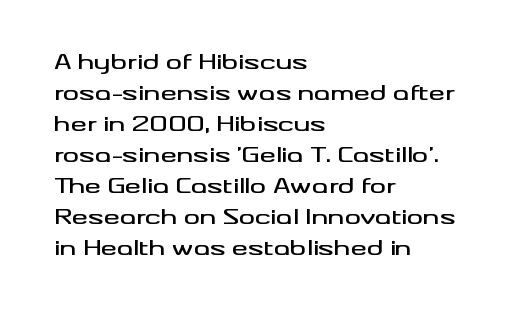
Q: Is the text italic (slanted)? A: No, it is upright.
Q: Is the text underlined? A: No.
Q: How is the paragraph aligned? A: Left-aligned.
Q: Is the spacing between letters normal or unusually wide? A: Normal.
Q: Is the spacing between lines tight, normal or loose? A: Normal.
